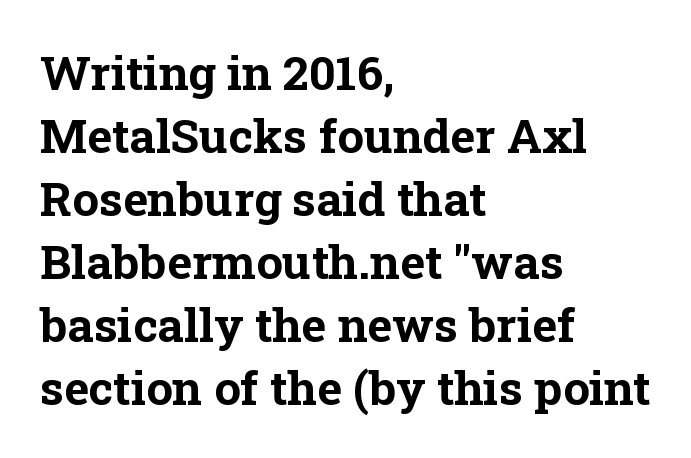
What weight is shown? A full bold with thick strokes. The specimen omits any rule beneath the text block's lines. Does the leading feel generous? No, just average. Here the designer chose a conventional face with non-uniform glyph widths.
